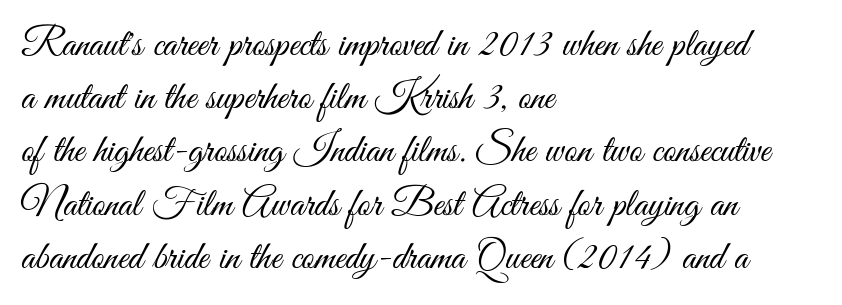
Q: Is the text bold? A: No.
Q: Is the text italic (slanted)? A: Yes.
Q: Is the typeface a serif or a sans-serif typeface? A: Sans-serif.
Q: Is the text underlined? A: No.
Q: How is the paragraph aligned? A: Left-aligned.
Q: Is the spacing between letters normal or unusually wide? A: Normal.
Q: Is the spacing between lines tight, normal or loose? A: Normal.
Q: Width (condensed, normal, or wide)? A: Condensed.
Q: Stroke contrast? A: Medium.
Q: x-height? A: Small.
Q: Monospaced? A: No.
